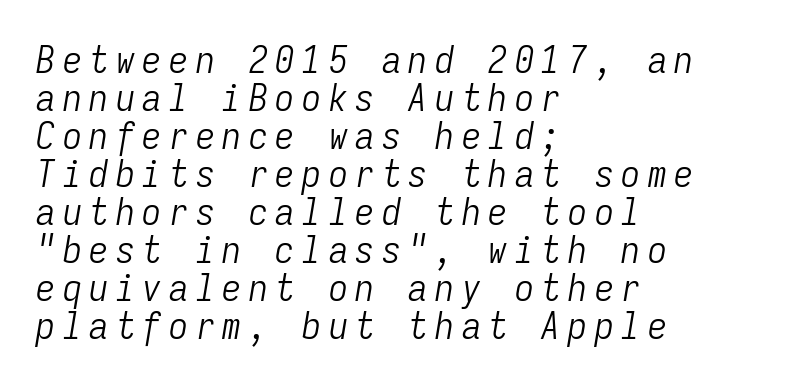
{"italic": "yes", "lean": "right", "slant_degrees": 9, "bold": "no", "weight": "light", "width": "condensed", "stroke_contrast": "low", "x_height": "medium", "monospaced": "yes", "underline": "no", "align": "left", "line_spacing": "tight", "line_spacing_ratio": 1.0, "letter_spacing": "wide", "letter_spacing_em": 0.2, "glyph_px": 38}
